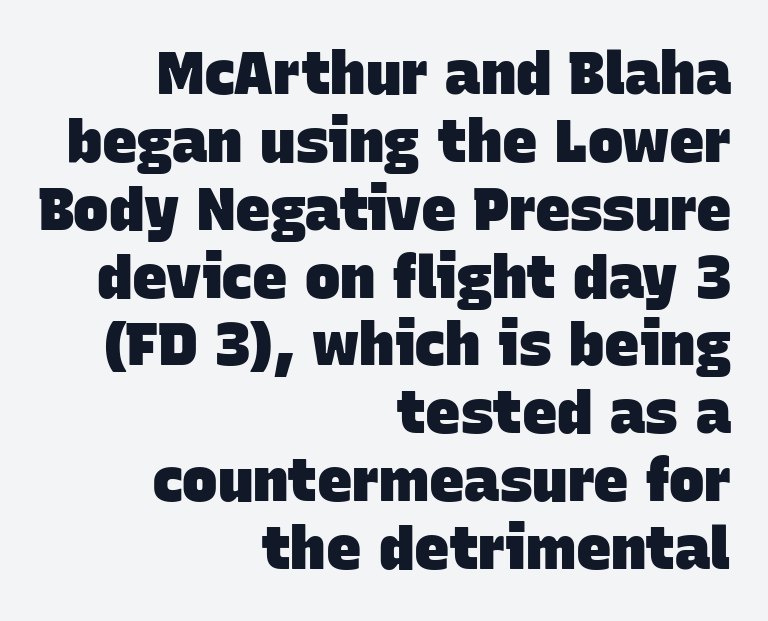
The image shows 59 px heavy sans-serif type; set right-aligned, tight line spacing (1.15x), normal letter spacing, not underlined; low stroke contrast and a large x-height.
